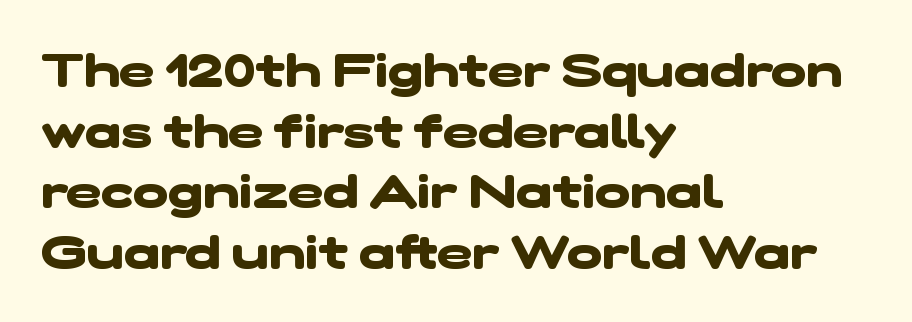
Line beginnings align vertically; line endings do not. The glyphs in this specimen are sans serif. These lines sit exactly where default settings would place them. Character widths vary here, with narrow letters taking less room than wide ones. No word sits above an underline. The horizontal fit of the characters is conventional and even.
